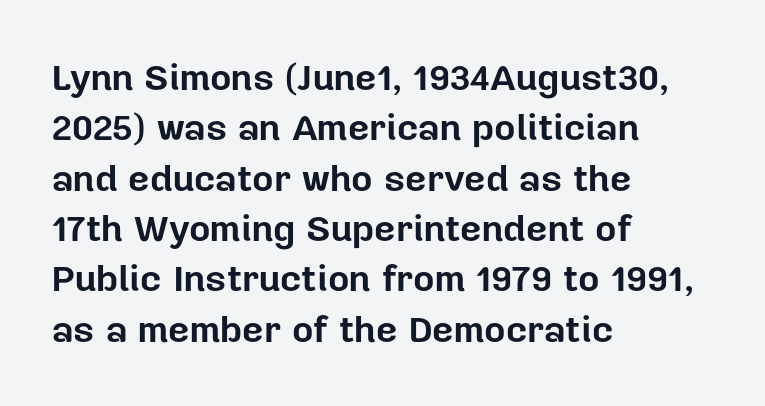
The image shows 37 px bold sans-serif type, upright; set left-aligned, normal line spacing (1.36x), normal letter spacing, not underlined; low stroke contrast and a medium x-height.
